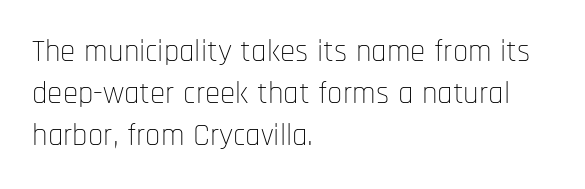
{"serif": "no", "italic": "no", "bold": "no", "weight": "thin", "width": "condensed", "stroke_contrast": "low", "x_height": "large", "monospaced": "no", "underline": "no", "align": "left", "line_spacing": "normal", "line_spacing_ratio": 1.36, "letter_spacing": "normal", "letter_spacing_em": 0.0, "glyph_px": 31}
